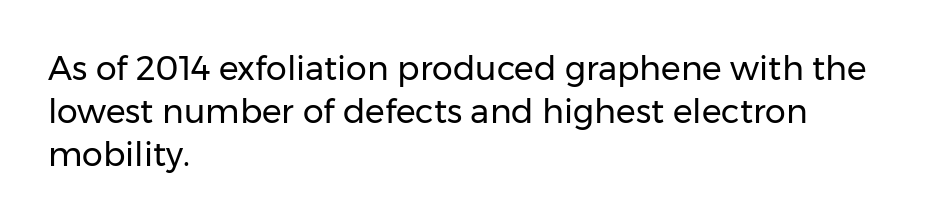
The letters sit at their default tracking, neither squeezed nor spread. Notice how the stems are strictly vertical — no italics here. The lines sit at an ordinary, default distance from one another. Is this a fixed-width face? No — the glyphs have proportional, varying widths.
